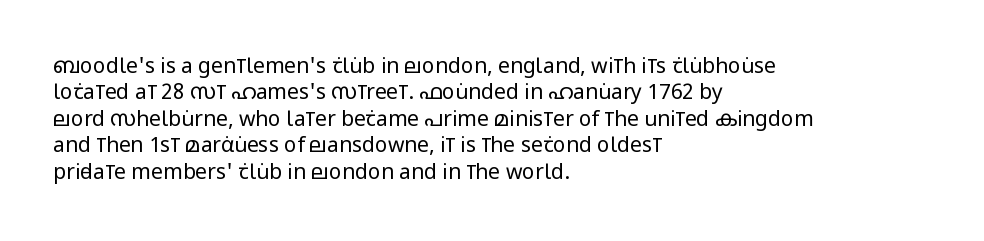
The image shows 21 px text type, upright; set left-aligned, normal line spacing (1.26x), normal letter spacing, not underlined.
